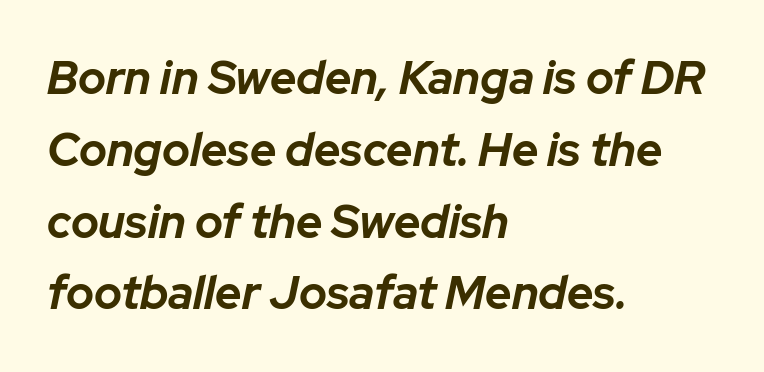
Q: Is the text bold? A: Yes.
Q: Is the text italic (slanted)? A: Yes, it leans right by about 12 degrees.
Q: Is the text underlined? A: No.
Q: How is the paragraph aligned? A: Left-aligned.
Q: Is the spacing between letters normal or unusually wide? A: Normal.
Q: Is the spacing between lines tight, normal or loose? A: Normal.
Q: Width (condensed, normal, or wide)? A: Normal.
Q: Stroke contrast? A: Low.
Q: x-height? A: Medium.
Q: Monospaced? A: No.
